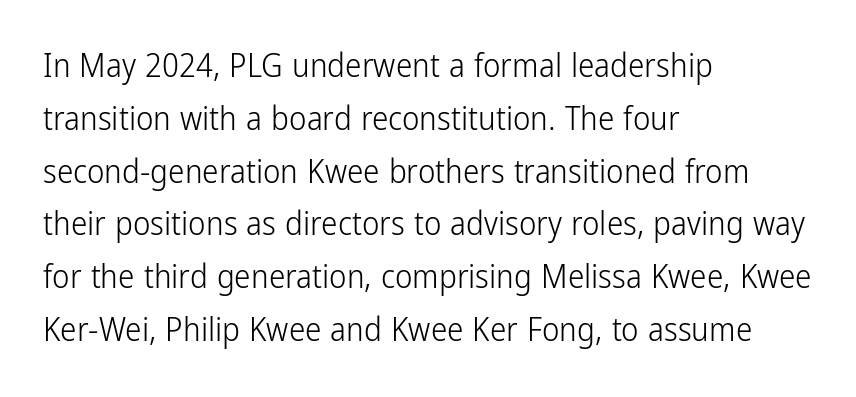
Q: Is the text bold? A: No.
Q: Is the text italic (slanted)? A: No, it is upright.
Q: Is the typeface a serif or a sans-serif typeface? A: Sans-serif.
Q: Is the text underlined? A: No.
Q: How is the paragraph aligned? A: Left-aligned.
Q: Is the spacing between letters normal or unusually wide? A: Normal.
Q: Is the spacing between lines tight, normal or loose? A: Normal.
Q: Width (condensed, normal, or wide)? A: Condensed.
Q: Stroke contrast? A: Low.
Q: x-height? A: Medium.
Q: Monospaced? A: No.
